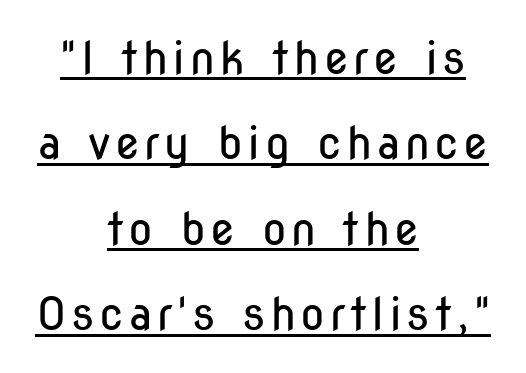
Is the type heavy? It reads as light-to-regular instead. You could not count columns in this text — the font is proportionally spaced. Every row of glyphs is offset so its center matches the block's center. A typesetter would label this face a sans. The rendering uses the underline text-decoration. In terms of posture, this sample is upright.
